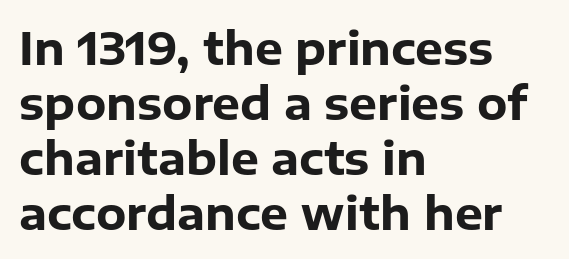
The image shows 44 px heavy sans-serif type, upright; set left-aligned, normal line spacing (1.25x), normal letter spacing, not underlined; low stroke contrast and a medium x-height.
